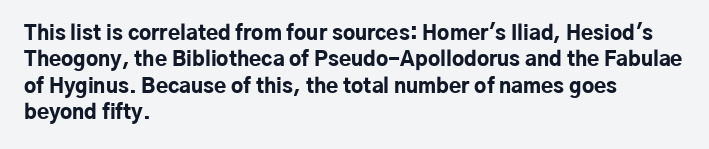
{"italic": "no", "bold": "yes", "underline": "no", "align": "left", "line_spacing": "normal", "line_spacing_ratio": 1.32, "letter_spacing": "normal", "letter_spacing_em": 0.0, "glyph_px": 20}
